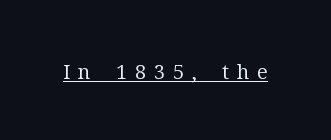
{"italic": "no", "bold": "no", "underline": "yes", "letter_spacing": "wide", "letter_spacing_em": 0.39, "glyph_px": 20}
